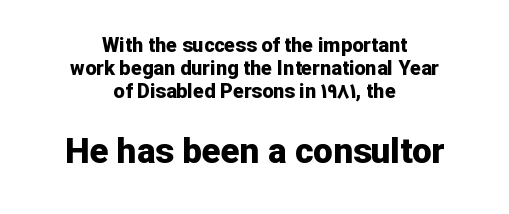
{"serif": "no", "italic": "no", "bold": "yes", "weight": "bold", "width": "normal", "stroke_contrast": "low", "x_height": "medium", "monospaced": "no", "underline": "no", "align": "center", "line_spacing": "tight", "line_spacing_ratio": 1.14, "letter_spacing": "normal", "letter_spacing_em": 0.0, "larger_block": "second", "size_ratio": 1.75, "glyph_px": 35}
